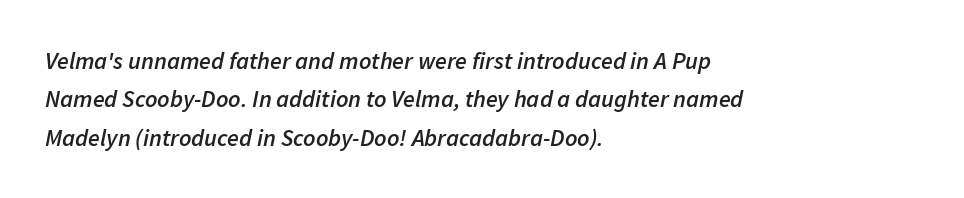
No word sits above an underline. Honestly, the row spacing looks completely unremarkable. Every character sits at an angle, as italics do. The glyphs have the mass of a demibold cut, below bold. Characters follow at the spacing the type designer built in. Casual observation: everything's shoved over to the left.
